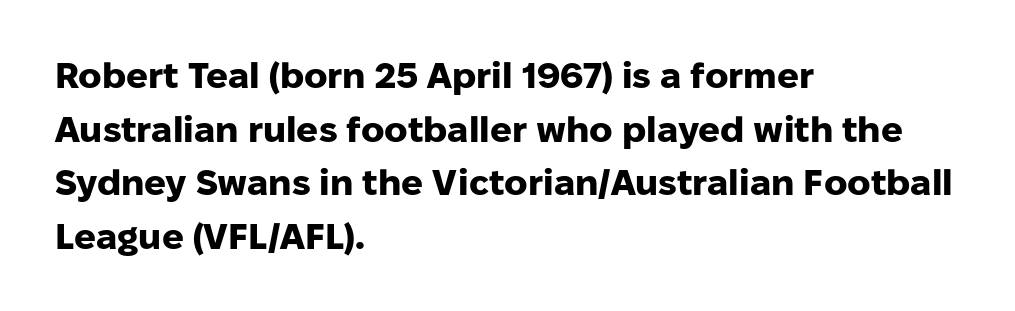
Nope, no serifs anywhere on these letters. Any mark beneath the type? The region is blank. In CSS terms this would be text-align: left. A full-strength bold gives these letters their thick strokes. The rendering uses natural spacing where letterforms have individual widths.
